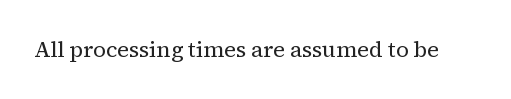
The image shows 22 px text type, upright; set normal letter spacing, not underlined.
